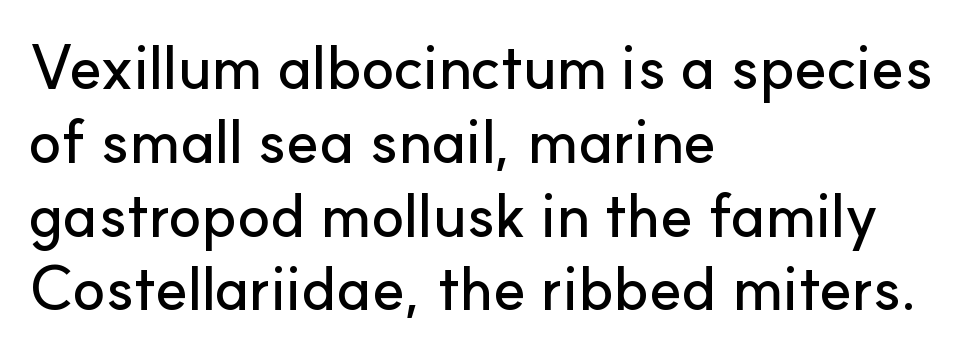
Does extra space separate the letters? No, they use regular spacing. Looks like regular typesetting: each glyph gets only the width it needs. You can tell from the bare stems that sans-serif type was used. Any mark beneath the type? The region is blank. No italicization has been applied; the sample stays upright.
